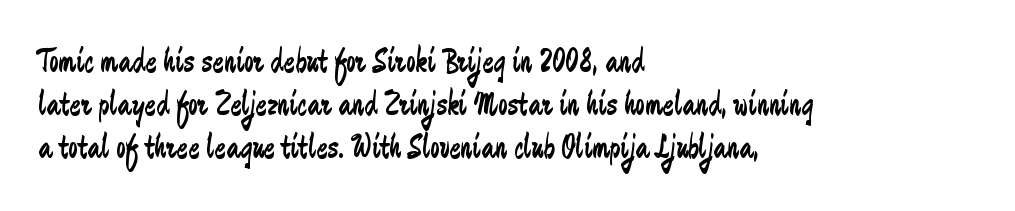
Q: Is the text bold? A: No.
Q: Is the text italic (slanted)? A: Yes.
Q: Is the typeface a serif or a sans-serif typeface? A: Sans-serif.
Q: Is the text underlined? A: No.
Q: How is the paragraph aligned? A: Left-aligned.
Q: Is the spacing between letters normal or unusually wide? A: Normal.
Q: Is the spacing between lines tight, normal or loose? A: Normal.
Q: Width (condensed, normal, or wide)? A: Condensed.
Q: Stroke contrast? A: Low.
Q: x-height? A: Small.
Q: Monospaced? A: No.
